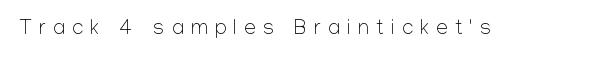
{"italic": "no", "bold": "no", "underline": "no", "letter_spacing": "wide", "letter_spacing_em": 0.35, "glyph_px": 21}
